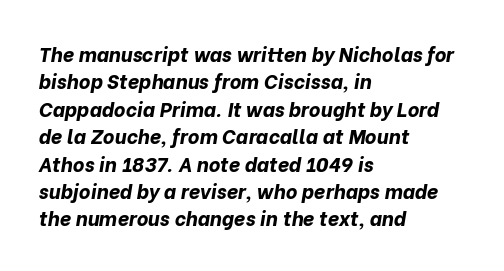
{"italic": "yes", "lean": "right", "slant_degrees": 10, "bold": "yes", "underline": "no", "align": "left", "line_spacing": "normal", "line_spacing_ratio": 1.37, "letter_spacing": "normal", "letter_spacing_em": 0.0, "glyph_px": 20}
